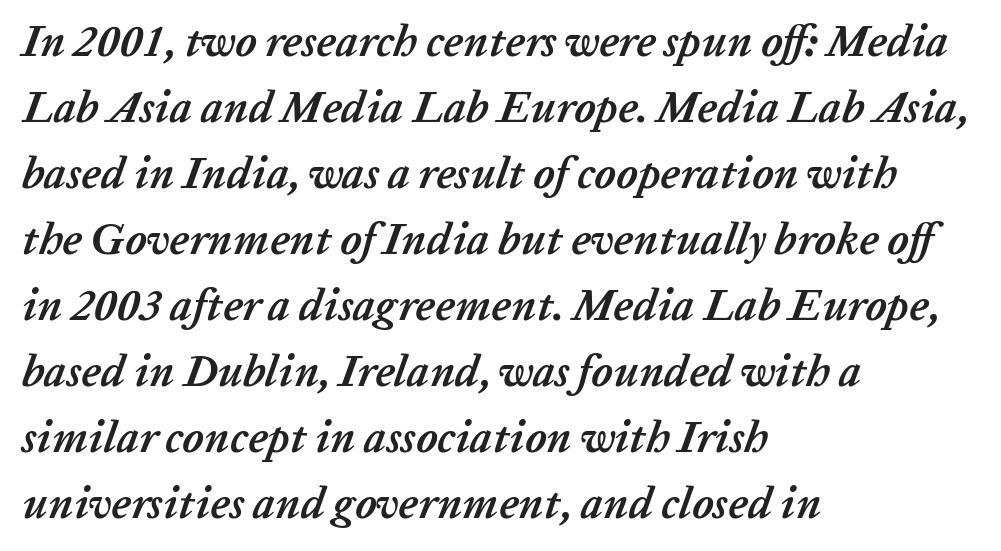
{"italic": "yes", "lean": "right", "slant_degrees": 20, "bold": "yes", "weight": "semibold", "width": "normal", "stroke_contrast": "low", "x_height": "medium", "monospaced": "no", "underline": "no", "align": "left", "line_spacing": "normal", "line_spacing_ratio": 1.5, "letter_spacing": "normal", "letter_spacing_em": 0.0, "glyph_px": 44}
